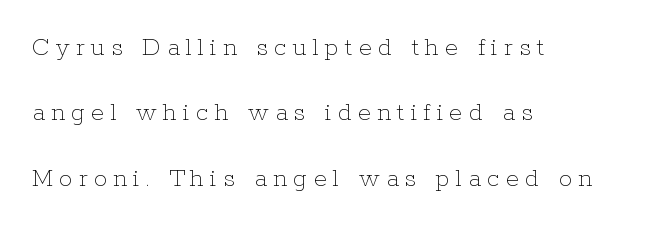
Caption: face not bold, strokes unweighted. Which margin do the lines hug? The left one — the right edge is uneven. Does extra space separate the letters? Yes, quite a lot of it. Glance below the letters and you will spot only blank space.
